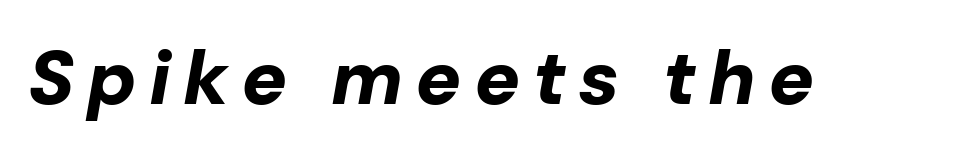
Varying glyph widths throughout — classic text-font behaviour. Honestly, there is no underline to notice here at all. Bold? Absolutely — the strokes are thick and heavy. Slant detected: the letters are inclined.
